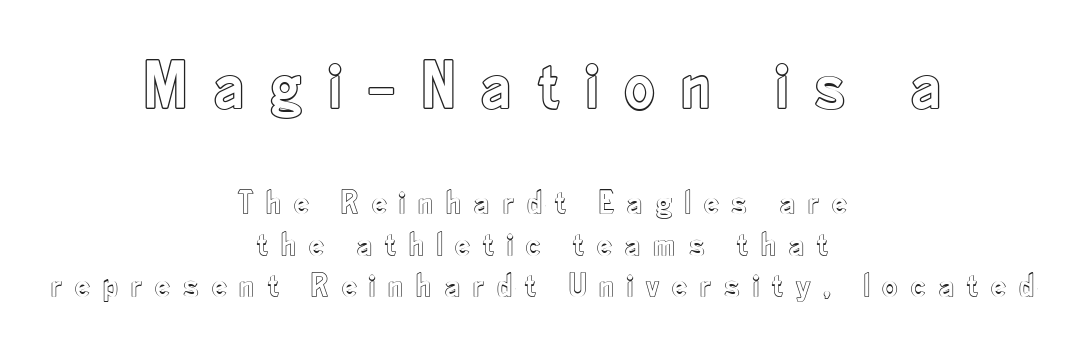
{"italic": "no", "width": "condensed", "x_height": "small", "monospaced": "no", "underline": "no", "align": "center", "line_spacing_ratio": 1.22, "letter_spacing": "wide", "letter_spacing_em": 0.37, "larger_block": "first", "size_ratio": 2.0, "glyph_px": 68}
